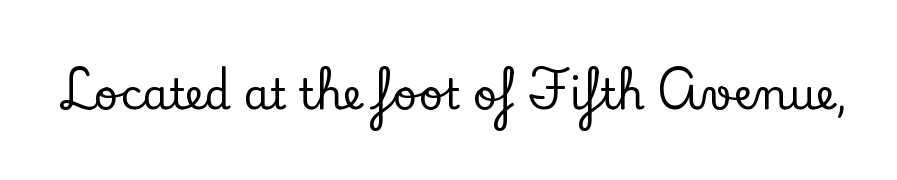
The rendering shows small feet on the letterforms — a serif design. Tall strokes in this sample are plumb rather than angled. Any mark beneath the type? The region is blank. The passage shown is typed in a proportional face where columns would drift.
